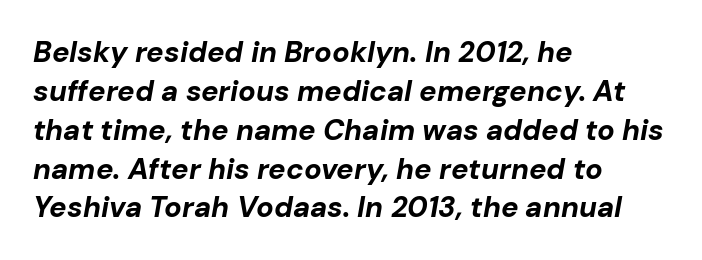
The image shows 29 px bold type, italic (leaning right); set left-aligned, normal line spacing (1.34x), normal letter spacing, not underlined; low stroke contrast and a medium x-height.
